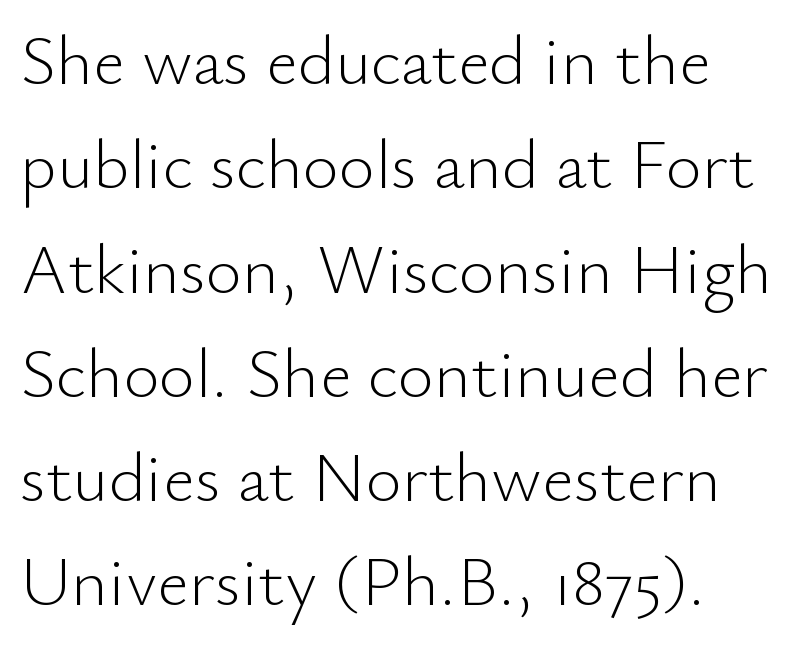
{"serif": "no", "italic": "no", "bold": "no", "weight": "light", "width": "normal", "stroke_contrast": "low", "x_height": "small", "monospaced": "no", "underline": "no", "align": "left", "line_spacing": "normal", "line_spacing_ratio": 1.49, "letter_spacing": "normal", "letter_spacing_em": 0.0, "glyph_px": 70}
